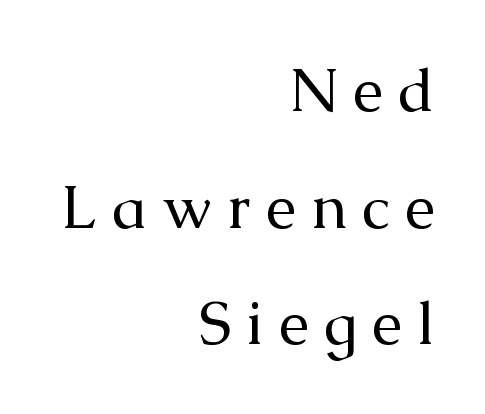
Q: Is the text bold? A: No.
Q: Is the text italic (slanted)? A: No, it is upright.
Q: Is the typeface a serif or a sans-serif typeface? A: Serif.
Q: Is the text underlined? A: No.
Q: How is the paragraph aligned? A: Right-aligned.
Q: Is the spacing between letters normal or unusually wide? A: Unusually wide.
Q: Is the spacing between lines tight, normal or loose? A: Loose.
Q: Width (condensed, normal, or wide)? A: Normal.
Q: Stroke contrast? A: Medium.
Q: x-height? A: Medium.
Q: Monospaced? A: No.
